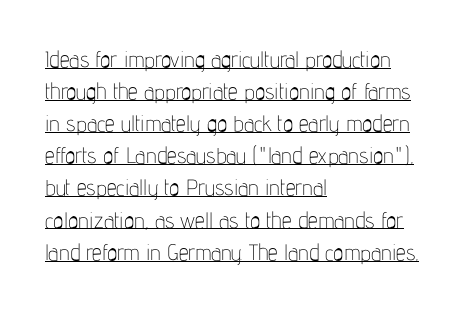
The image shows 22 px text type, upright; set left-aligned, normal line spacing (1.46x), normal letter spacing, underlined.
